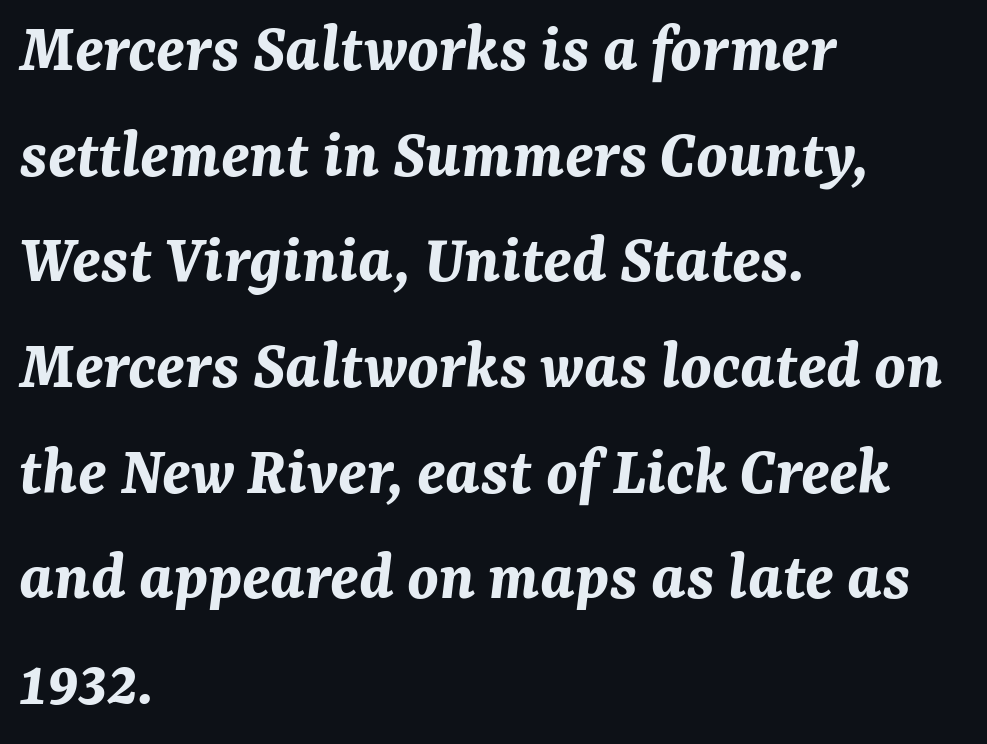
{"italic": "yes", "lean": "right", "slant_degrees": 7, "bold": "yes", "weight": "bold", "width": "normal", "stroke_contrast": "medium", "x_height": "medium", "monospaced": "no", "underline": "no", "align": "left", "line_spacing": "normal", "line_spacing_ratio": 1.51, "letter_spacing": "normal", "letter_spacing_em": 0.0, "glyph_px": 70}
